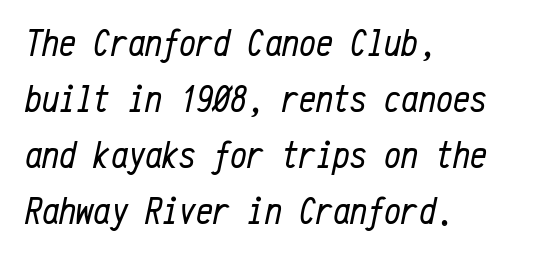
The image shows 38 px regular-weight, condensed type, italic (leaning right), monospaced; set left-aligned, normal line spacing (1.47x), normal letter spacing, not underlined; low stroke contrast and a medium x-height.
